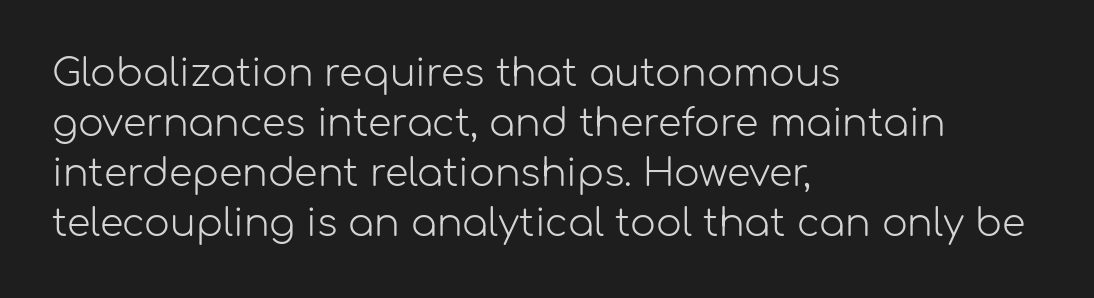
{"serif": "no", "italic": "no", "bold": "no", "weight": "light", "width": "normal", "stroke_contrast": "low", "x_height": "medium", "monospaced": "no", "underline": "no", "align": "left", "line_spacing": "normal", "line_spacing_ratio": 1.32, "letter_spacing": "normal", "letter_spacing_em": 0.0, "glyph_px": 38}
